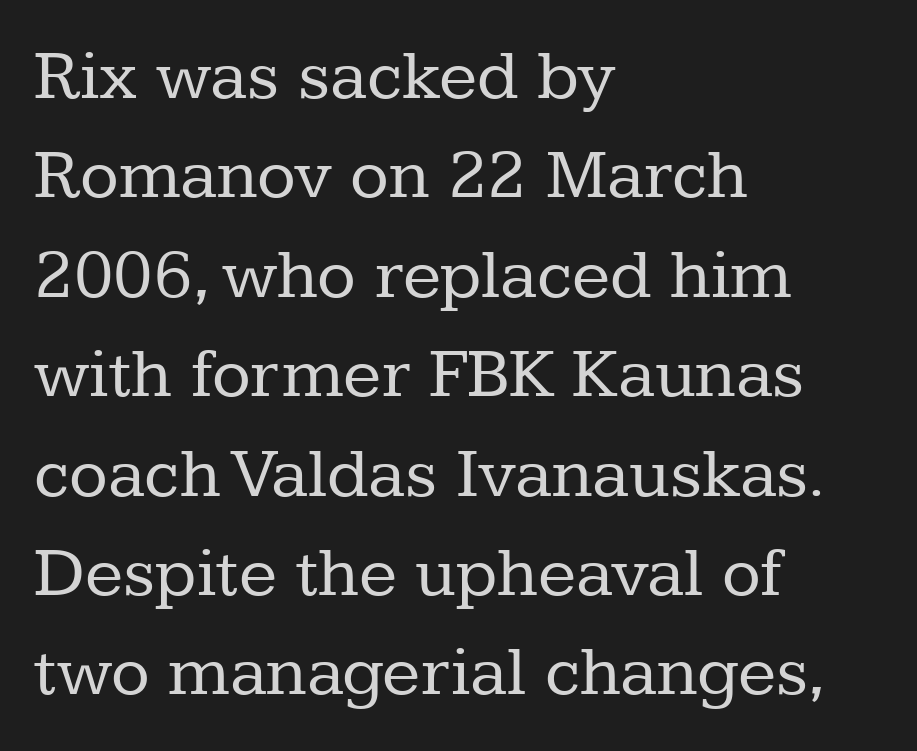
The image shows 71 px regular-weight serif type, upright; set left-aligned, normal line spacing (1.4x), normal letter spacing, not underlined; low stroke contrast and a medium x-height.
